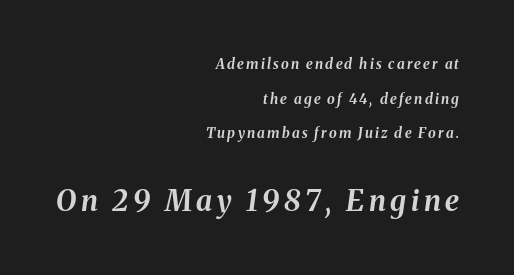
The image shows 29 px bold type, italic (leaning right); set right-aligned, loose line spacing (2.48x), not underlined; the second (bottom) block is 2.07x larger; medium stroke contrast and a medium x-height.
